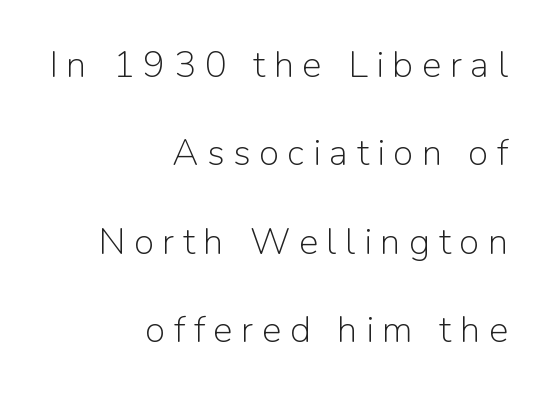
The image shows 37 px light sans-serif type, upright; set right-aligned, loose line spacing (2.39x), unusually wide letter spacing (+0.23 em), not underlined; low stroke contrast and a medium x-height.
